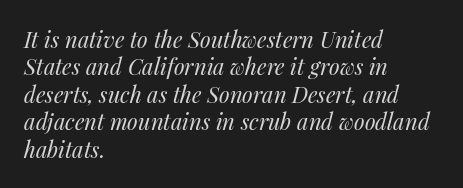
In terms of leading, this rendering sits right in the middle. Horizontally, the lines are justified to the leading edge only. A clean baseline with only descenders dipping below it. An italicized treatment has been applied to the whole sample. These glyphs show unthickened strokes, regular width or finer.
